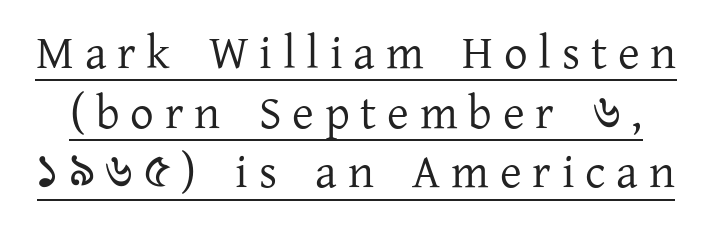
Q: Is the text bold? A: No.
Q: Is the text italic (slanted)? A: No, it is upright.
Q: Is the typeface a serif or a sans-serif typeface? A: Serif.
Q: Is the text underlined? A: Yes.
Q: Is the spacing between letters normal or unusually wide? A: Unusually wide.
Q: Is the spacing between lines tight, normal or loose? A: Normal.
Q: Width (condensed, normal, or wide)? A: Normal.
Q: Stroke contrast? A: Low.
Q: x-height? A: Medium.
Q: Monospaced? A: No.
